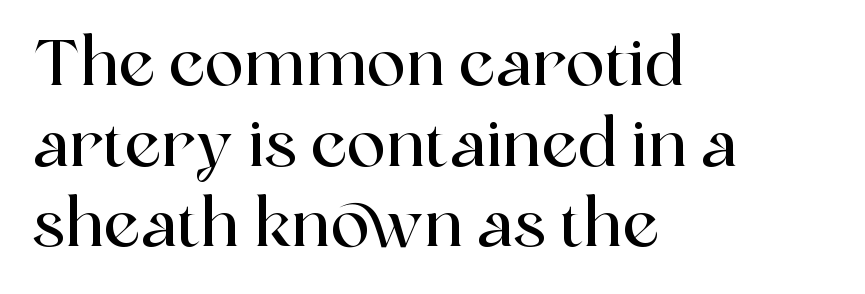
{"serif": "yes", "italic": "no", "width": "normal", "x_height": "medium", "monospaced": "no", "underline": "no", "align": "left", "line_spacing_ratio": 1.24, "letter_spacing": "normal", "letter_spacing_em": 0.0, "glyph_px": 65}
